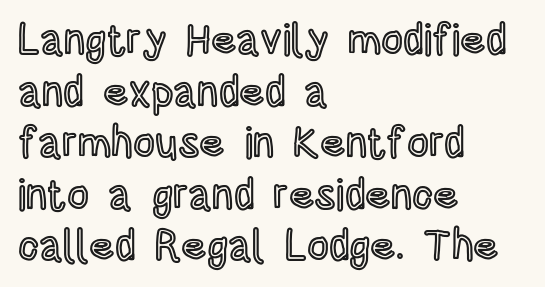
{"italic": "no", "width": "condensed", "x_height": "large", "monospaced": "no", "underline": "no", "align": "left", "line_spacing_ratio": 1.2, "letter_spacing": "normal", "letter_spacing_em": 0.0, "glyph_px": 43}
